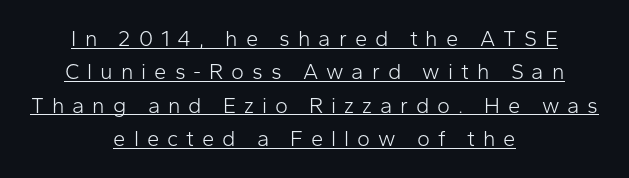
{"italic": "no", "bold": "no", "underline": "yes", "align": "center", "line_spacing": "normal", "line_spacing_ratio": 1.52, "letter_spacing": "wide", "letter_spacing_em": 0.36, "glyph_px": 22}
